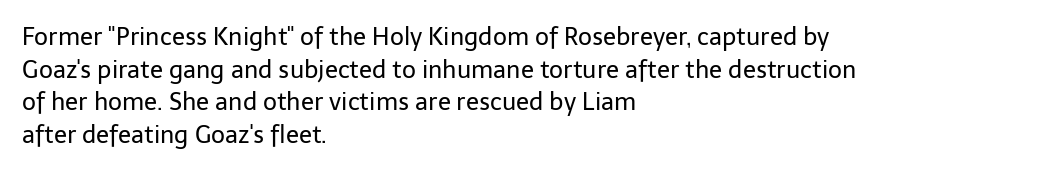
Plain, unruled lines of type. Ordinary non-slanted type is in use. Does extra space separate the letters? No, they use regular spacing. This is not heavy type; no bold has been used. These lines sit exactly where default settings would place them. Reading down the block, your eye returns to a fixed left position each line.
